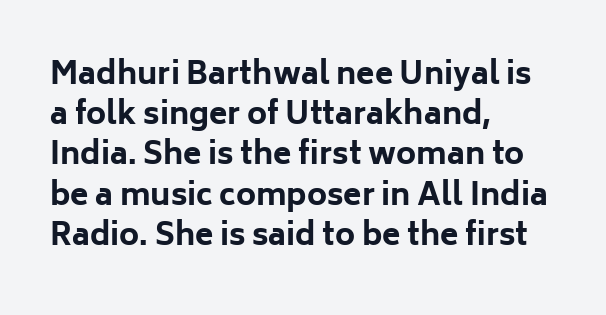
The image shows 30 px bold sans-serif type, upright; set left-aligned, normal line spacing (1.34x), normal letter spacing, not underlined; low stroke contrast and a medium x-height.
